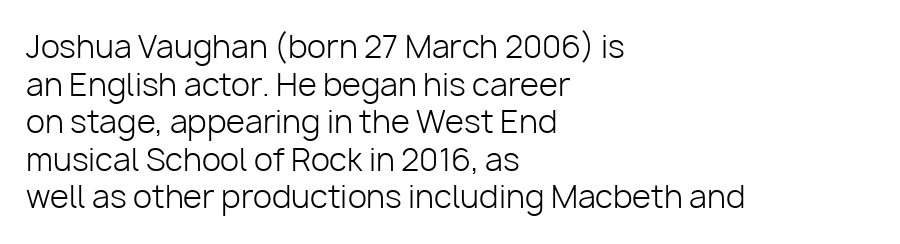
Q: Is the text bold? A: No.
Q: Is the text italic (slanted)? A: No, it is upright.
Q: Is the typeface a serif or a sans-serif typeface? A: Sans-serif.
Q: Is the text underlined? A: No.
Q: How is the paragraph aligned? A: Left-aligned.
Q: Is the spacing between letters normal or unusually wide? A: Normal.
Q: Width (condensed, normal, or wide)? A: Normal.
Q: Stroke contrast? A: Low.
Q: x-height? A: Medium.
Q: Monospaced? A: No.
